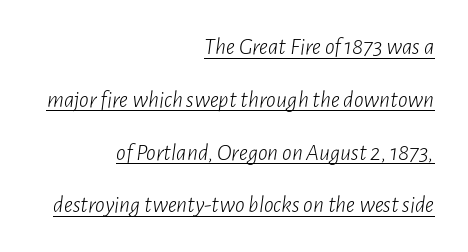
Q: Is the text bold? A: No.
Q: Is the text italic (slanted)? A: Yes, it leans right by about 7 degrees.
Q: Is the text underlined? A: Yes.
Q: How is the paragraph aligned? A: Right-aligned.
Q: Is the spacing between letters normal or unusually wide? A: Normal.
Q: Is the spacing between lines tight, normal or loose? A: Loose.
